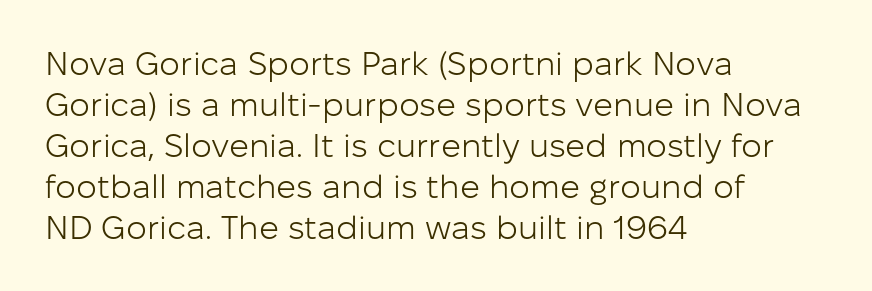
The image shows 33 px light sans-serif type, upright; set left-aligned, line spacing 1.24x, normal letter spacing, not underlined; low stroke contrast and a medium x-height.
